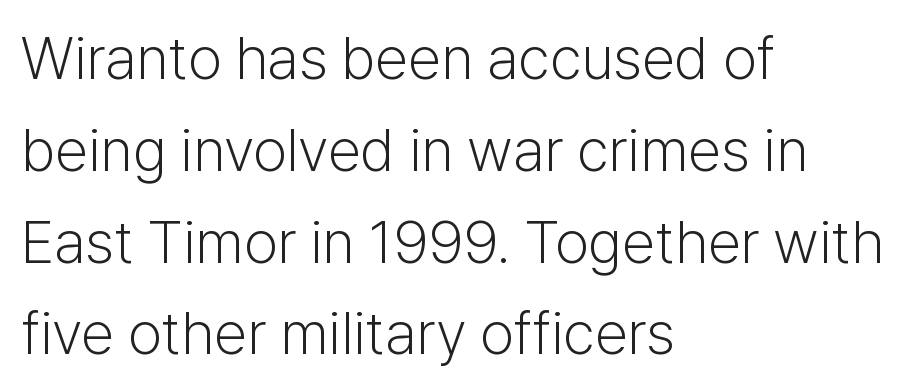
{"serif": "no", "italic": "no", "bold": "no", "weight": "light", "width": "normal", "stroke_contrast": "low", "x_height": "medium", "monospaced": "no", "underline": "no", "align": "left", "line_spacing": "normal", "line_spacing_ratio": 1.53, "letter_spacing": "normal", "letter_spacing_em": 0.0, "glyph_px": 60}
